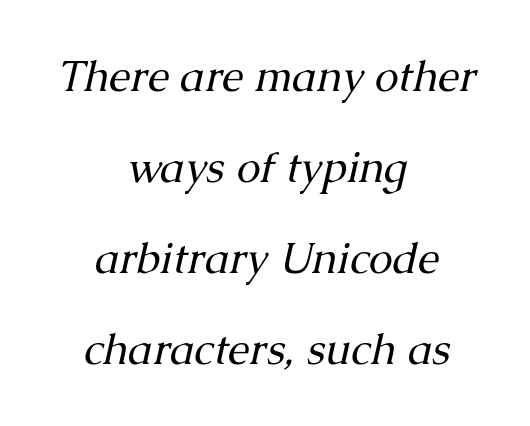
Q: Is the text bold? A: No.
Q: Is the text italic (slanted)? A: Yes, it leans right by about 13 degrees.
Q: Is the typeface a serif or a sans-serif typeface? A: Serif.
Q: Is the text underlined? A: No.
Q: How is the paragraph aligned? A: Centered.
Q: Is the spacing between letters normal or unusually wide? A: Normal.
Q: Is the spacing between lines tight, normal or loose? A: Loose.
Q: Width (condensed, normal, or wide)? A: Normal.
Q: Stroke contrast? A: Medium.
Q: x-height? A: Medium.
Q: Monospaced? A: No.
